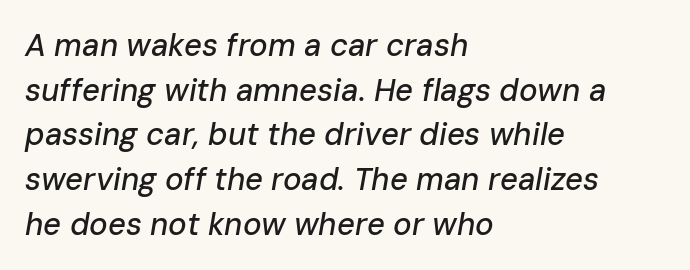
Style check: oblique. The rag falls on the right side of this text block. The letterforms sit shoulder to shoulder at normal distance. The area under the type is left untouched. Baseline-to-baseline distance is the conventional proportion of letter height. The passage shown is typed in a proportional face where columns would drift.
